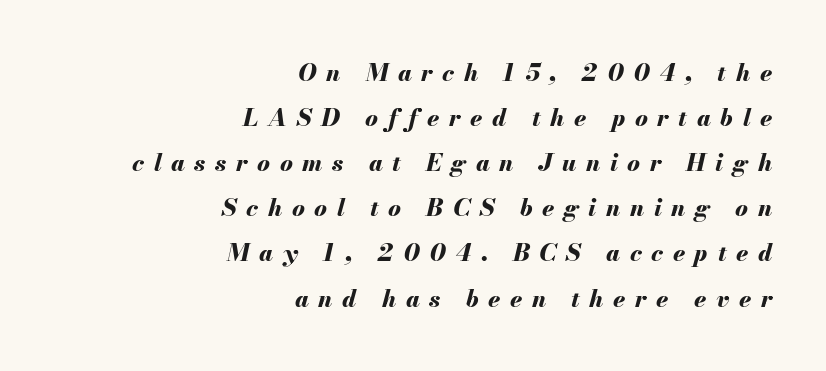
On the weight axis this lands at bold, roughly 700. These lines have a slow, spaced-out rhythm from letter to letter. Short and long lines alike share a common ending point at right. Observe the lean: these are italic letterforms. The strip under each line holds only bare page.
